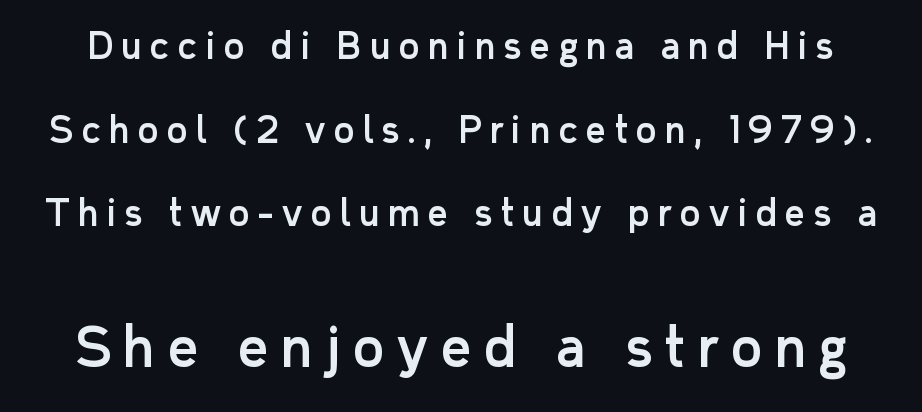
The image shows 53 px sans-serif type, upright; set loose line spacing (2.39x), unusually wide letter spacing (+0.24 em), not underlined; the second (bottom) block is 1.51x larger; low stroke contrast and a medium x-height.
